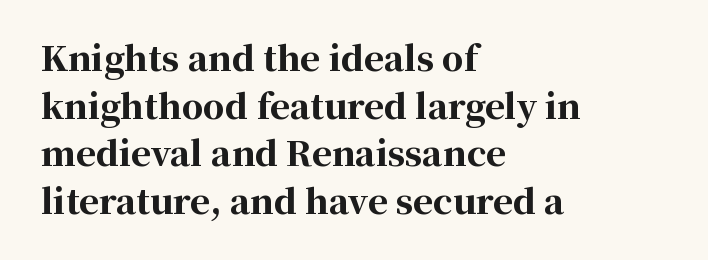
{"serif": "yes", "italic": "no", "bold": "yes", "weight": "bold", "width": "normal", "stroke_contrast": "high", "x_height": "medium", "monospaced": "no", "underline": "no", "align": "left", "line_spacing": "normal", "line_spacing_ratio": 1.4, "letter_spacing": "normal", "letter_spacing_em": 0.0, "glyph_px": 34}
